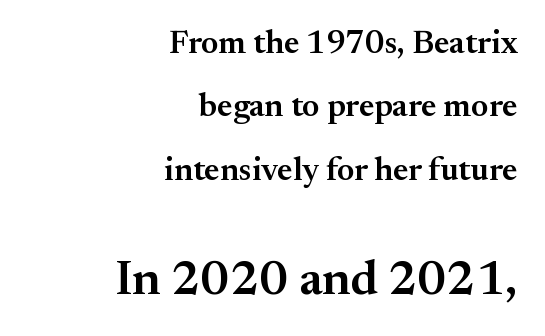
Do the letters lean? They stand straight. Vertically, the passage feels expansive, rows floating well apart. A flush-right, rag-left setting is used for this passage. Unmarked baselines from the first word to the last. The font is running at a semibold setting, under full bold.
